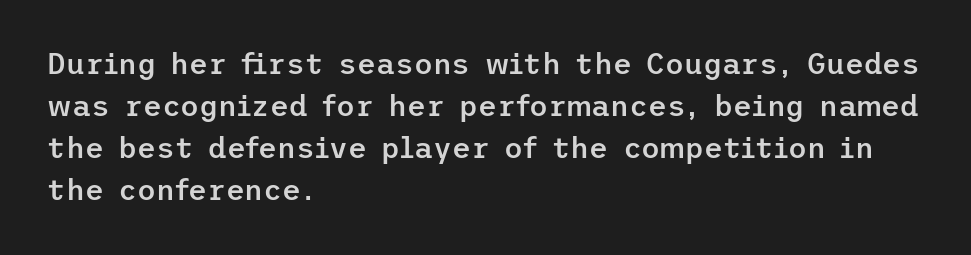
Moderately thickened strokes mark this as semibold type. Lines of text with bare space underneath. In CSS terms this would be text-align: left. In terms of letterspacing, this is plain default setting. Regarding serifs, this sample does without them. Nope, not italic — everything's standing straight.
